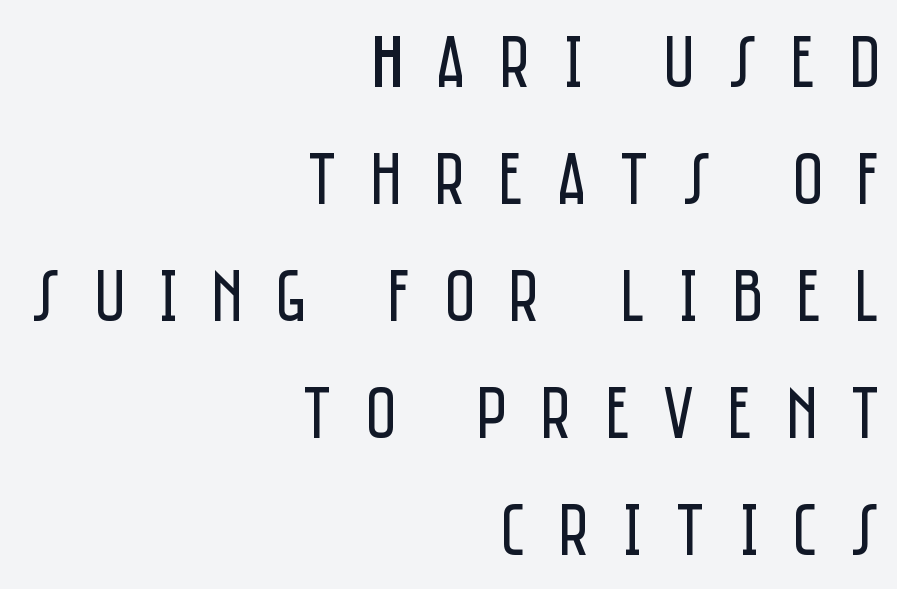
The image shows 75 px regular-weight, condensed sans-serif type, upright; set right-aligned, normal line spacing (1.56x), unusually wide letter spacing (+0.44 em), not underlined; low stroke contrast and a large x-height.
